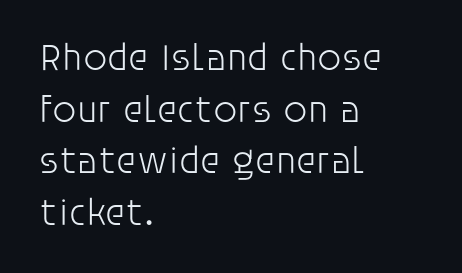
Line spacing here is normal. Is the block centered? No — it sits flush against the left margin. This sample uses plain, unmodified letter spacing. Heaviness? Minimal to ordinary, like unemphasized prose. Look at the bottom of the vertical strokes: they stop flat, with no serifs.
